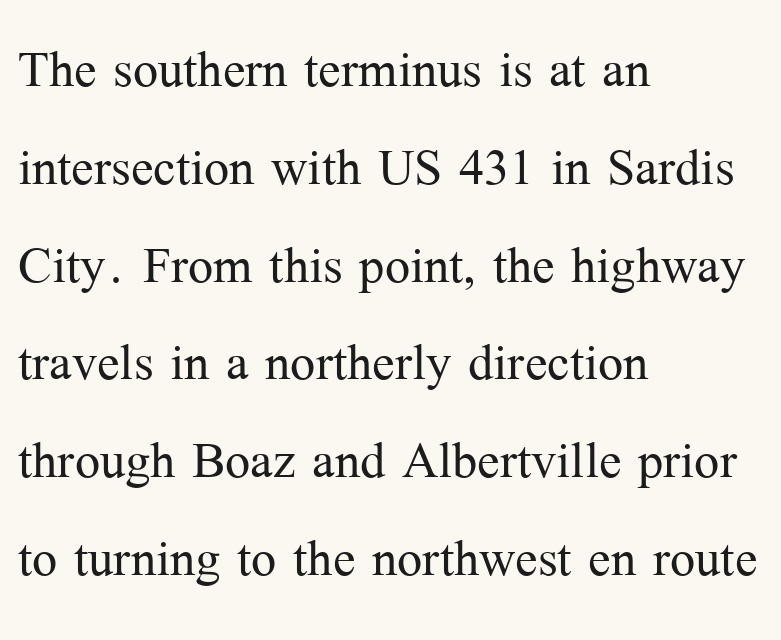
Q: Is the text bold? A: No.
Q: Is the text italic (slanted)? A: No, it is upright.
Q: Is the typeface a serif or a sans-serif typeface? A: Serif.
Q: Is the text underlined? A: No.
Q: How is the paragraph aligned? A: Left-aligned.
Q: Is the spacing between letters normal or unusually wide? A: Normal.
Q: Is the spacing between lines tight, normal or loose? A: Normal.
Q: Width (condensed, normal, or wide)? A: Normal.
Q: Stroke contrast? A: Medium.
Q: x-height? A: Medium.
Q: Monospaced? A: No.
